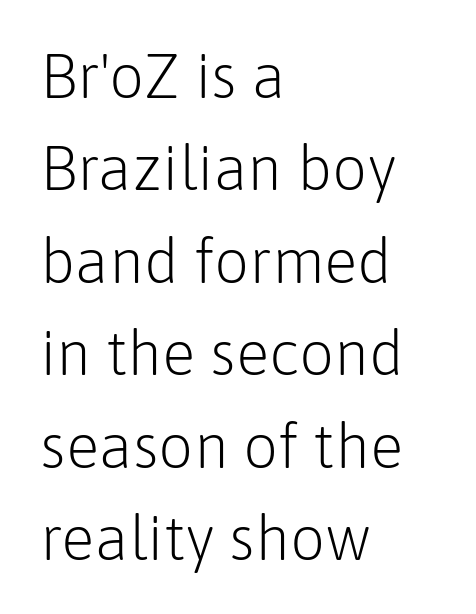
Q: Is the text bold? A: No.
Q: Is the text italic (slanted)? A: No, it is upright.
Q: Is the typeface a serif or a sans-serif typeface? A: Sans-serif.
Q: Is the text underlined? A: No.
Q: How is the paragraph aligned? A: Left-aligned.
Q: Is the spacing between letters normal or unusually wide? A: Normal.
Q: Is the spacing between lines tight, normal or loose? A: Normal.
Q: Width (condensed, normal, or wide)? A: Normal.
Q: Stroke contrast? A: Low.
Q: x-height? A: Medium.
Q: Monospaced? A: No.
